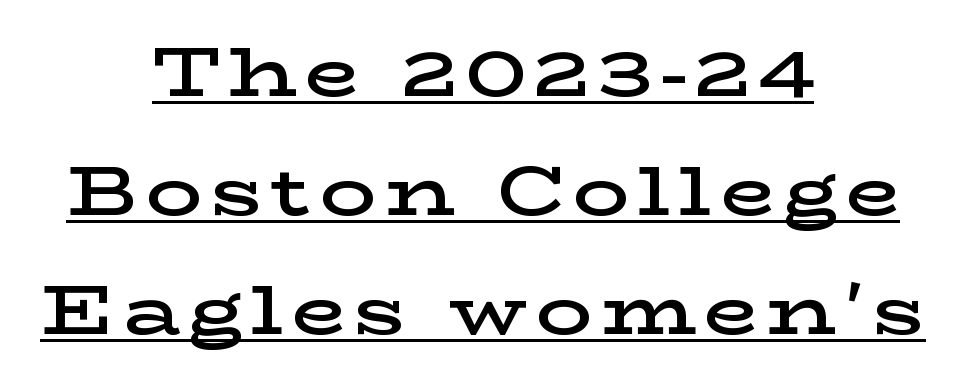
Q: Is the text bold? A: Semi-bold.
Q: Is the text italic (slanted)? A: No, it is upright.
Q: Is the typeface a serif or a sans-serif typeface? A: Serif.
Q: Is the text underlined? A: Yes.
Q: How is the paragraph aligned? A: Centered.
Q: Is the spacing between lines tight, normal or loose? A: Normal.
Q: Width (condensed, normal, or wide)? A: Wide.
Q: Stroke contrast? A: Low.
Q: x-height? A: Medium.
Q: Monospaced? A: No.
